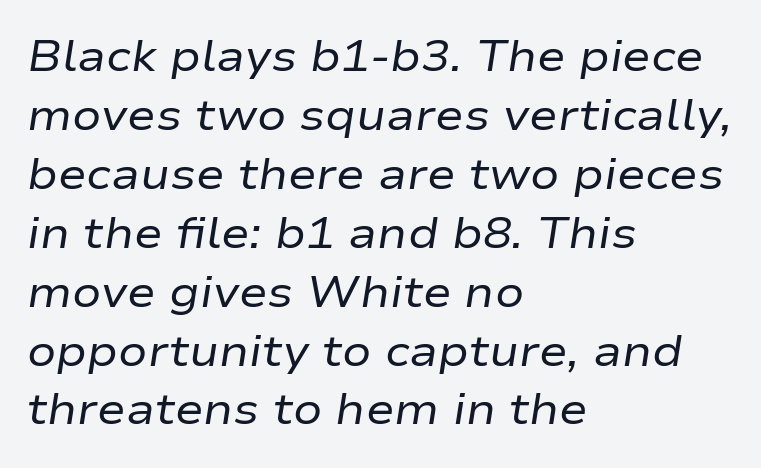
Q: Is the text bold? A: No.
Q: Is the text italic (slanted)? A: Yes, it leans right by about 9 degrees.
Q: Is the text underlined? A: No.
Q: How is the paragraph aligned? A: Left-aligned.
Q: Is the spacing between letters normal or unusually wide? A: Normal.
Q: Is the spacing between lines tight, normal or loose? A: Normal.
Q: Width (condensed, normal, or wide)? A: Wide.
Q: Stroke contrast? A: Low.
Q: x-height? A: Medium.
Q: Monospaced? A: No.
